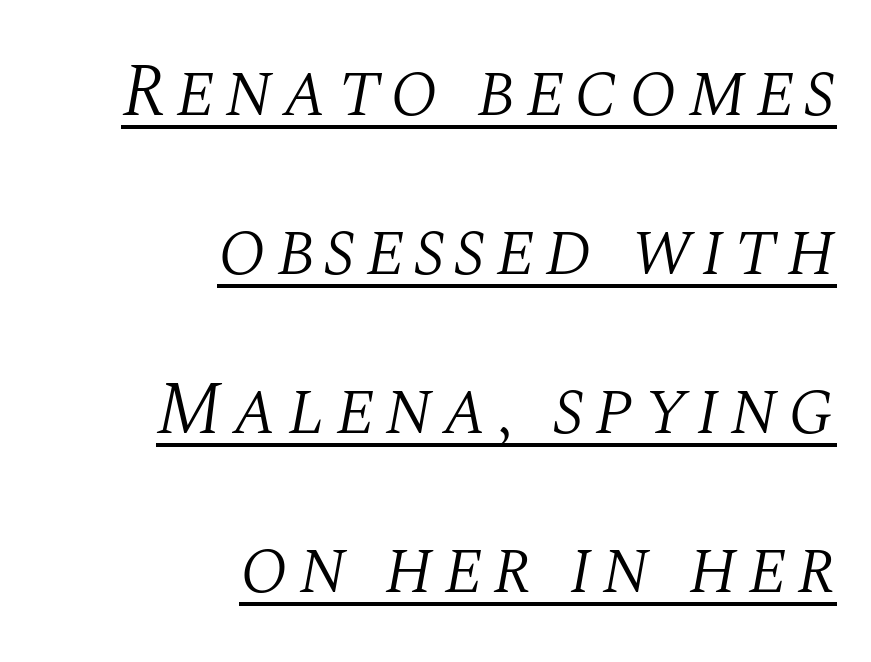
The image shows 75 px light serif type, italic (leaning right); set right-aligned, loose line spacing (2.12x), underlined; medium stroke contrast and a large x-height.
